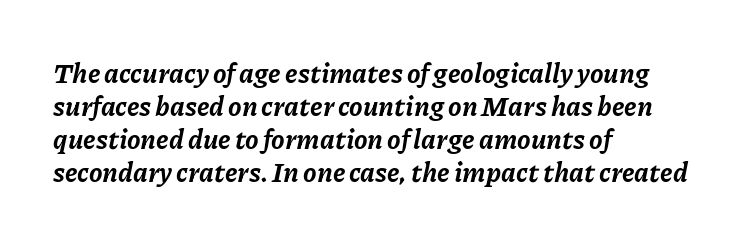
{"italic": "yes", "lean": "right", "slant_degrees": 11, "bold": "yes", "underline": "no", "align": "left", "line_spacing_ratio": 1.22, "letter_spacing": "normal", "letter_spacing_em": 0.0, "glyph_px": 27}
